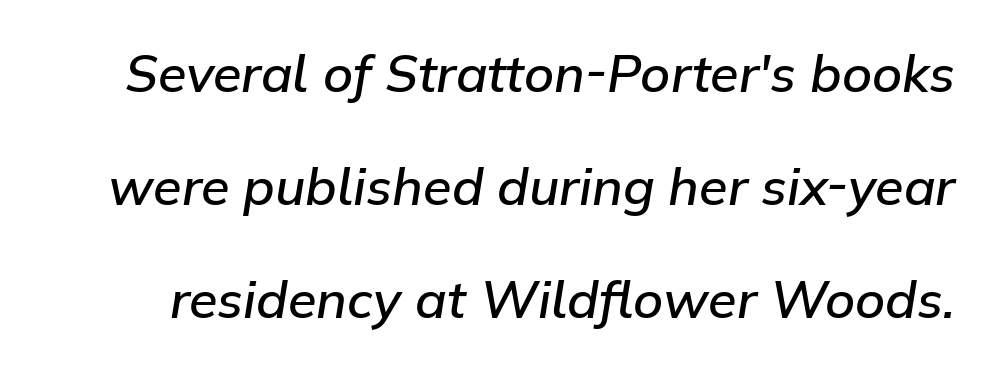
Words float on clear page, feet unadorned. On the weight axis this lands at semibold, roughly 600. Notice the wide empty band between every row — that's loose leading. Is the type slanted? Yes — the strokes lean at a clear angle.
